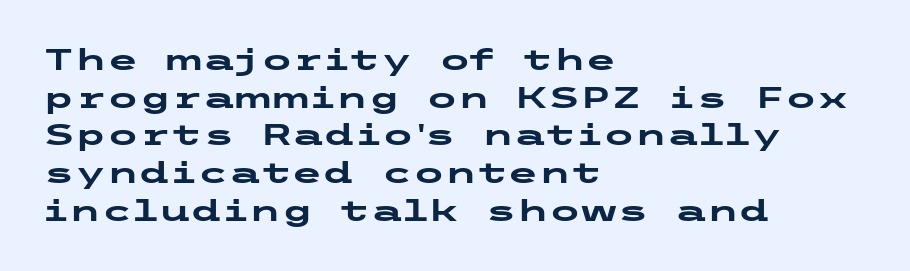
The image shows 29 px heavy, wide sans-serif type, upright; set left-aligned, normal line spacing (1.3x), normal letter spacing, not underlined; low stroke contrast and a medium x-height.
